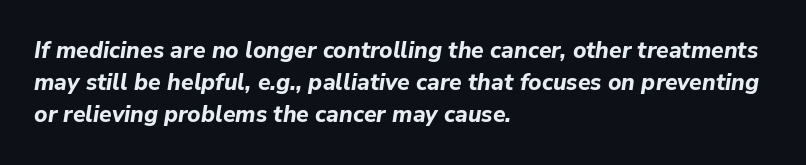
{"italic": "yes", "lean": "right", "slant_degrees": 9, "bold": "yes", "underline": "no", "align": "left", "line_spacing": "normal", "line_spacing_ratio": 1.39, "letter_spacing": "normal", "letter_spacing_em": 0.0, "glyph_px": 23}
